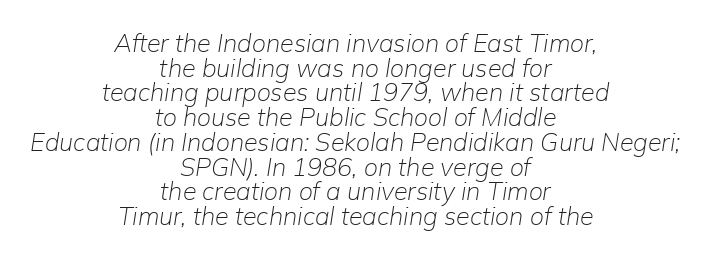
Q: Is the text bold? A: No.
Q: Is the text italic (slanted)? A: Yes, it leans right by about 9 degrees.
Q: Is the text underlined? A: No.
Q: How is the paragraph aligned? A: Centered.
Q: Is the spacing between letters normal or unusually wide? A: Normal.
Q: Is the spacing between lines tight, normal or loose? A: Tight.
